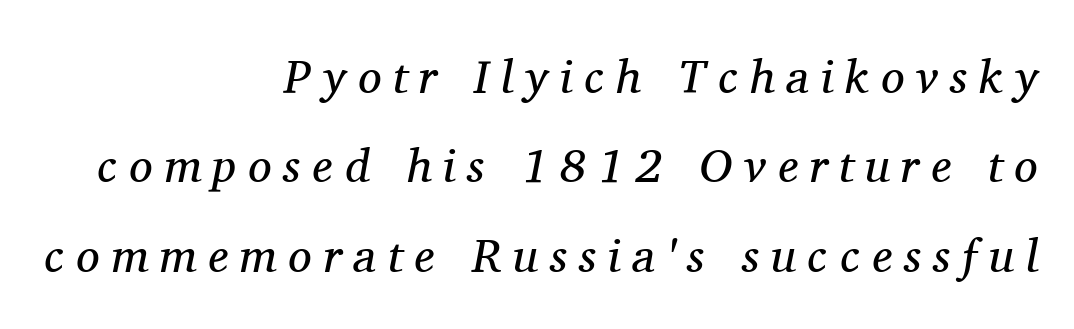
{"serif": "yes", "italic": "yes", "lean": "right", "slant_degrees": 11, "bold": "no", "weight": "regular", "width": "normal", "stroke_contrast": "medium", "x_height": "medium", "monospaced": "no", "underline": "no", "align": "right", "line_spacing": "loose", "line_spacing_ratio": 1.9, "letter_spacing": "wide", "letter_spacing_em": 0.25, "glyph_px": 47}
